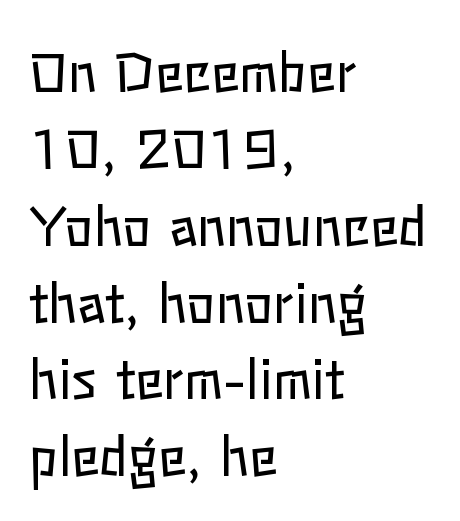
A typesetter would call this proportional, since set widths differ per character. In terms of leading, this rendering sits right in the middle. The foot of each line stays bare and open. Letter spacing: default. The axis of the letterforms is exactly vertical.
